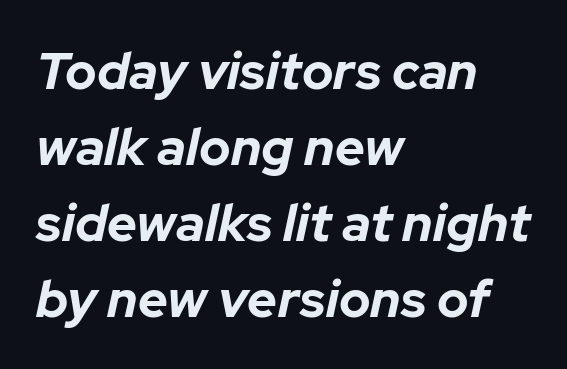
The image shows 52 px bold type, italic (leaning right); set left-aligned, normal line spacing (1.46x), normal letter spacing, not underlined; low stroke contrast and a medium x-height.
